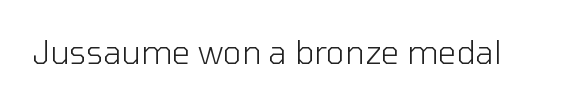
The image shows 32 px light sans-serif type, upright; set normal letter spacing, not underlined; low stroke contrast and a medium x-height.
